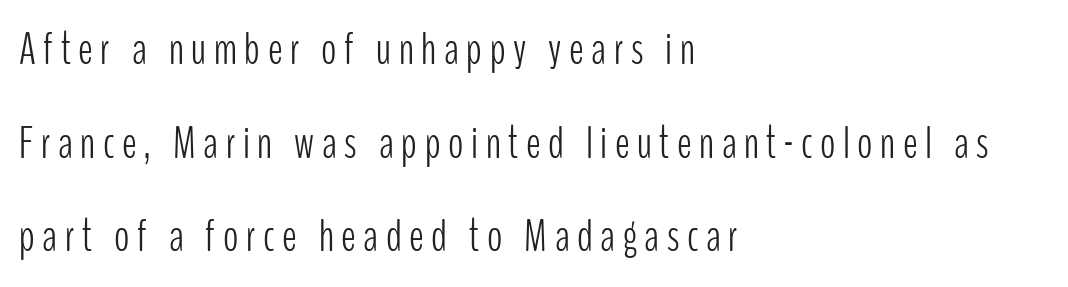
The space beneath each line is pristine and unruled. Stroke thickness stays within the range of a standard reading face or lighter. The passage shown is typeset with a sans-serif family. Do the characters align in a grid? No, the font is proportional. The typesetter chose a ragged-right arrangement here. If you measured baseline to baseline, you'd find a long distance.
